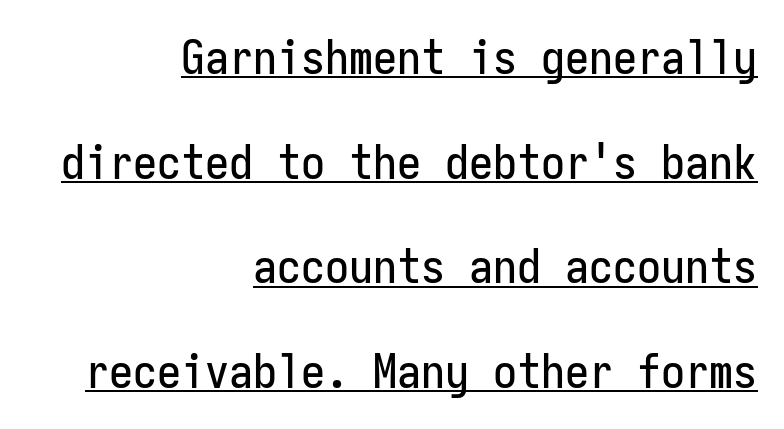
This sample has the even, mechanical cadence of fixed-width lettering. A baseline rule has been typeset under these characters. Does extra space separate the letters? No, they use regular spacing. No italicization has been applied; the sample stays upright. Quick note: interline space is abundant.
